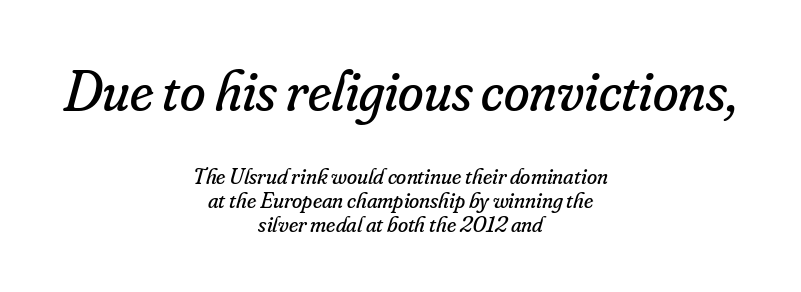
Q: Is the text bold? A: No.
Q: Is the text italic (slanted)? A: Yes, it leans right by about 16 degrees.
Q: Is the typeface a serif or a sans-serif typeface? A: Serif.
Q: Is the text underlined? A: No.
Q: How is the paragraph aligned? A: Centered.
Q: Is the spacing between letters normal or unusually wide? A: Normal.
Q: Is the spacing between lines tight, normal or loose? A: Tight.
Q: Which block of text is set in a larger size, the first (top) or the second (bottom)? A: The first (top) one.
Q: Width (condensed, normal, or wide)? A: Normal.
Q: Stroke contrast? A: Low.
Q: x-height? A: Small.
Q: Monospaced? A: No.
